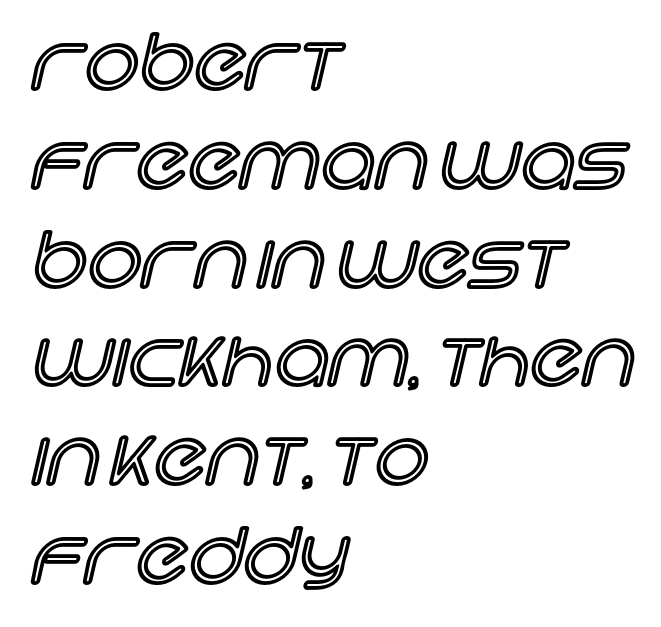
Q: Is the text italic (slanted)? A: Yes.
Q: Is the text underlined? A: No.
Q: How is the paragraph aligned? A: Left-aligned.
Q: Is the spacing between letters normal or unusually wide? A: Normal.
Q: Is the spacing between lines tight, normal or loose? A: Normal.
Q: Width (condensed, normal, or wide)? A: Normal.
Q: x-height? A: Large.
Q: Monospaced? A: No.
